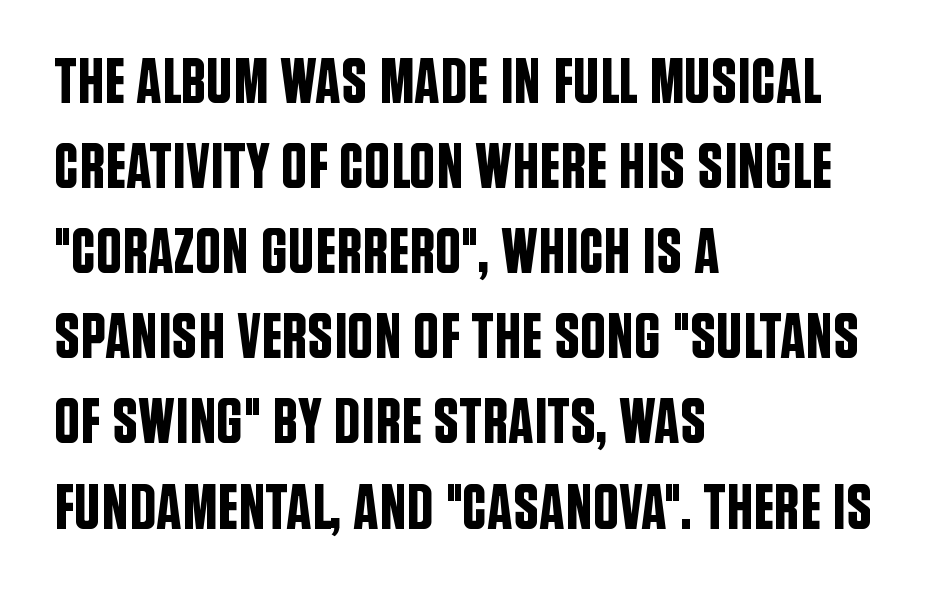
The text block is weighted toward the left margin, trailing off unevenly rightward. Typographically, this falls in the sans-serif category. The letters advance in unequal steps, a hallmark of proportional type. Upright lettering throughout.
